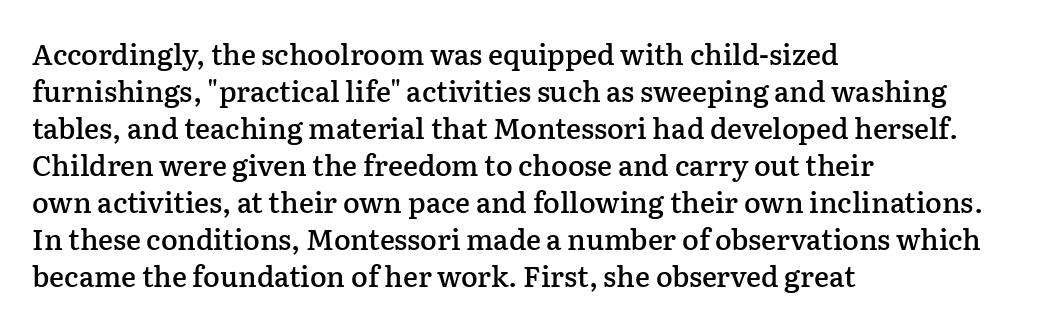
The image shows 28 px semibold serif type, upright; set left-aligned, normal line spacing (1.32x), normal letter spacing, not underlined; low stroke contrast and a medium x-height.
